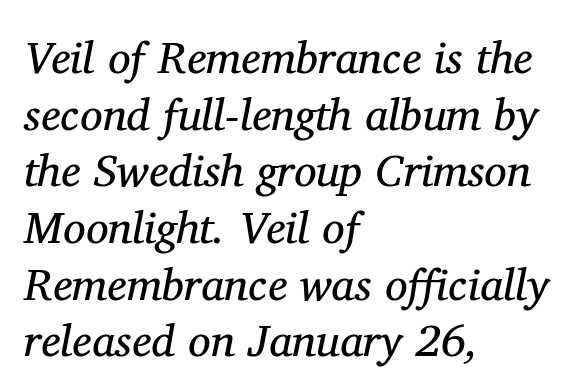
A student would call this left alignment; a typographer would say flush left, rag right. Bold? No — there's no thickening of the strokes. Honestly, there is no underline to notice here at all. Spacing between characters is what you'd get straight out of the box. Is there much room between lines? A standard amount, neither cramped nor airy. These lines are rendered in a variable-pitch font.
